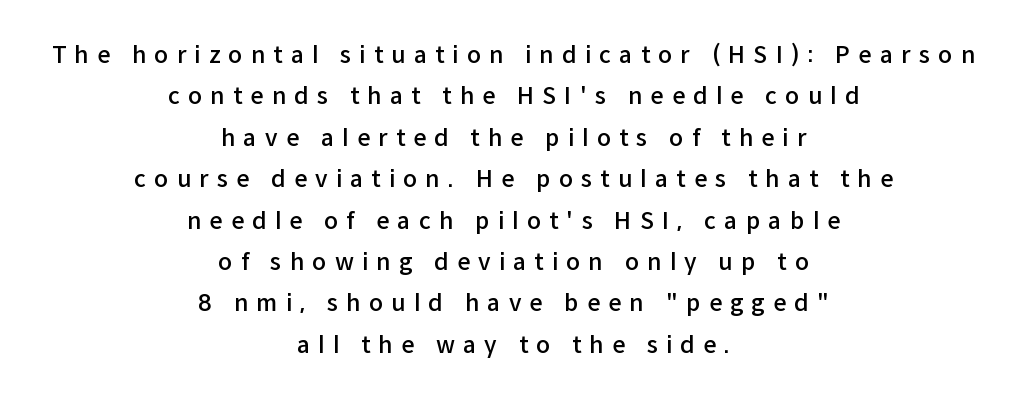
The image shows 23 px text type, upright; set centered, line spacing 1.8x, unusually wide letter spacing (+0.36 em), not underlined.
